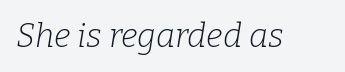
Q: Is the text bold? A: No.
Q: Is the text italic (slanted)? A: Yes, it leans right by about 9 degrees.
Q: Is the typeface a serif or a sans-serif typeface? A: Serif.
Q: Is the text underlined? A: No.
Q: Is the spacing between letters normal or unusually wide? A: Normal.
Q: Width (condensed, normal, or wide)? A: Normal.
Q: Stroke contrast? A: Low.
Q: x-height? A: Medium.
Q: Monospaced? A: No.
